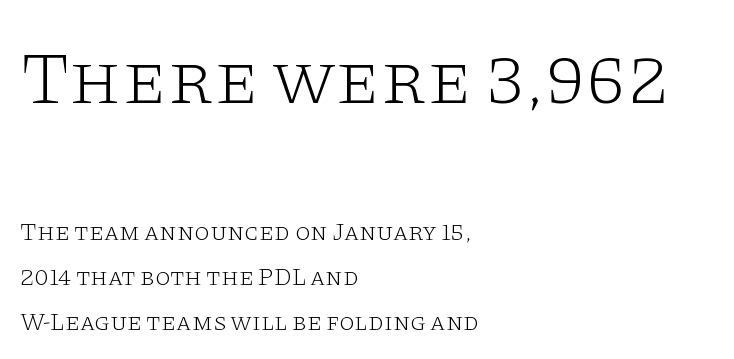
Rule under the text: the space is simply empty. These lines keep a tight, regular rhythm from letter to letter. Every row of glyphs begins at an identical x-position on the left. Here the first block reads like a headline and the second like body copy. The passage shown is typeset with a serif family. Heft: none added — not bold.
